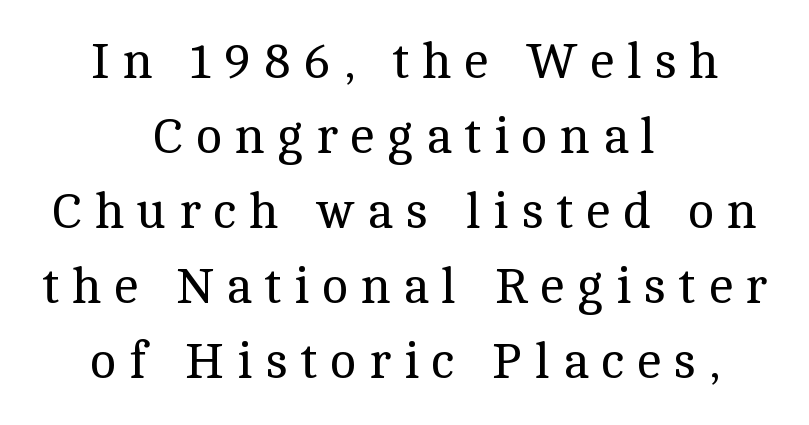
{"serif": "yes", "italic": "no", "bold": "no", "weight": "regular", "width": "normal", "x_height": "medium", "monospaced": "no", "underline": "no", "align": "center", "line_spacing": "normal", "line_spacing_ratio": 1.5, "letter_spacing": "wide", "letter_spacing_em": 0.25, "glyph_px": 50}
